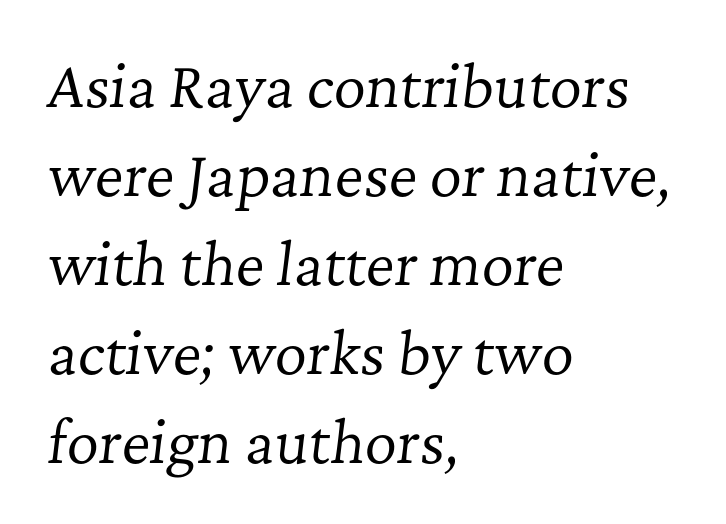
A classic flush-left, rag-right setting is used for this passage. The glyphs are unaccompanied by any horizontal stroke below them. A typesetter would call this zero additional tracking. You could not count columns in this text — the font is proportionally spaced.
